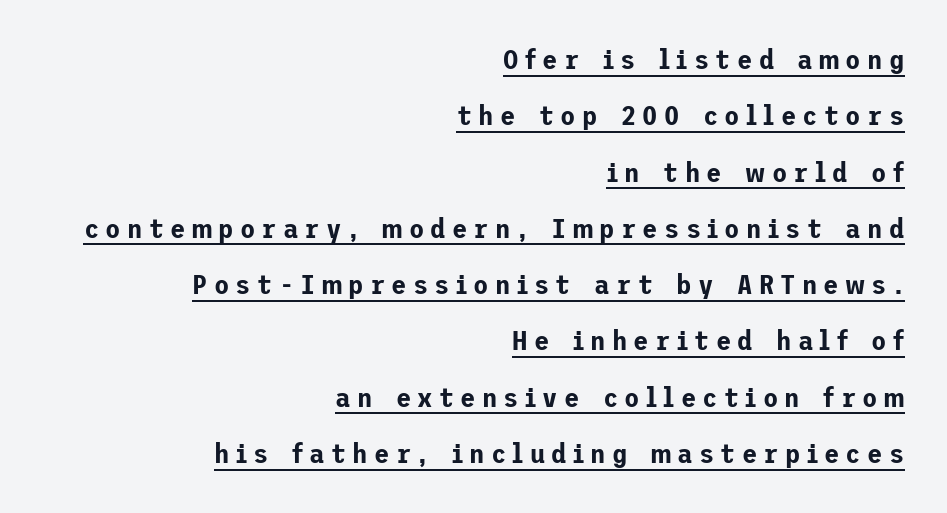
{"serif": "no", "italic": "no", "width": "normal", "stroke_contrast": "low", "x_height": "medium", "underline": "yes", "align": "right", "line_spacing": "loose", "line_spacing_ratio": 2.01, "letter_spacing": "wide", "letter_spacing_em": 0.22, "glyph_px": 28}
